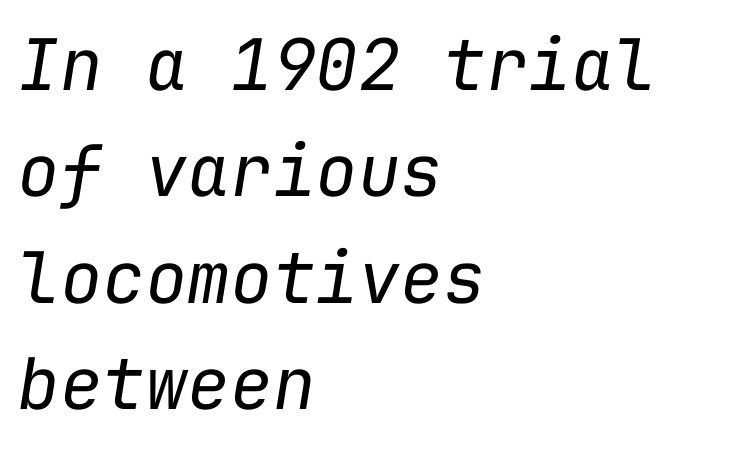
{"italic": "yes", "lean": "right", "slant_degrees": 9, "bold": "no", "weight": "regular", "width": "normal", "stroke_contrast": "low", "x_height": "medium", "monospaced": "yes", "underline": "no", "align": "left", "line_spacing": "normal", "line_spacing_ratio": 1.5, "letter_spacing": "normal", "letter_spacing_em": 0.0, "glyph_px": 71}
